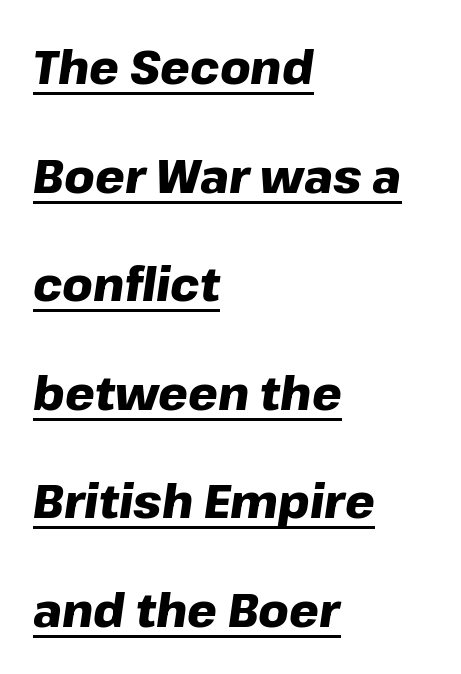
Style check: oblique. Inter-character spacing is left at the font's built-in metrics. Every letter is thick-stroked: bold, no question. In designer terms, the underline attribute is active on this setting. Varying glyph widths throughout — classic text-font behaviour.
